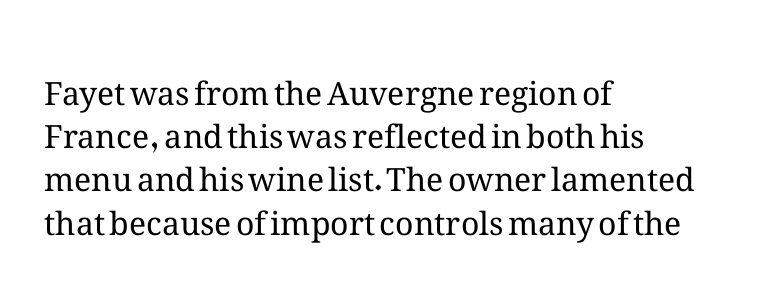
The image shows 32 px regular-weight type, upright; set left-aligned, normal line spacing (1.35x), normal letter spacing, not underlined; medium stroke contrast and a medium x-height.
